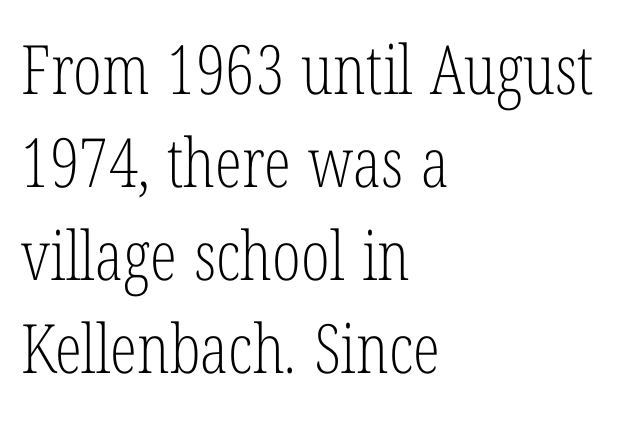
Q: Is the text bold? A: No.
Q: Is the text italic (slanted)? A: No, it is upright.
Q: Is the typeface a serif or a sans-serif typeface? A: Serif.
Q: Is the text underlined? A: No.
Q: How is the paragraph aligned? A: Left-aligned.
Q: Is the spacing between letters normal or unusually wide? A: Normal.
Q: Is the spacing between lines tight, normal or loose? A: Normal.
Q: Width (condensed, normal, or wide)? A: Condensed.
Q: Stroke contrast? A: Low.
Q: x-height? A: Medium.
Q: Monospaced? A: No.
